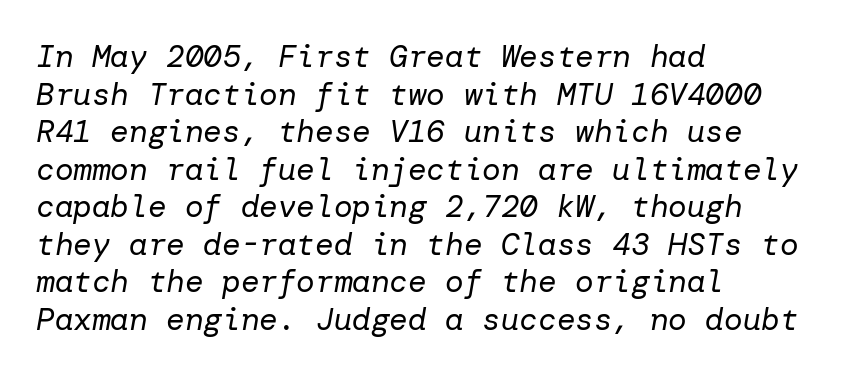
A clean baseline with only descenders dipping below it. The horizontal fit of the characters is conventional and even. The font sits on the lighter half of the weight spectrum, regular included. Is the type slanted? Yes — the strokes lean at a clear angle. Every row of glyphs begins at an identical x-position on the left.
